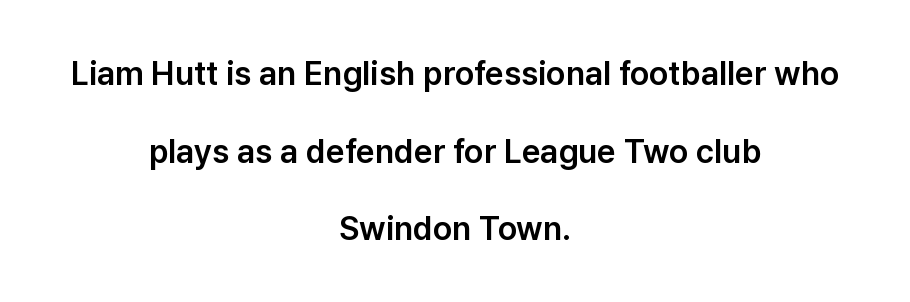
Q: Is the text italic (slanted)? A: No, it is upright.
Q: Is the typeface a serif or a sans-serif typeface? A: Sans-serif.
Q: Is the text underlined? A: No.
Q: How is the paragraph aligned? A: Centered.
Q: Is the spacing between letters normal or unusually wide? A: Normal.
Q: Is the spacing between lines tight, normal or loose? A: Loose.
Q: Width (condensed, normal, or wide)? A: Normal.
Q: Stroke contrast? A: Low.
Q: x-height? A: Medium.
Q: Monospaced? A: No.
